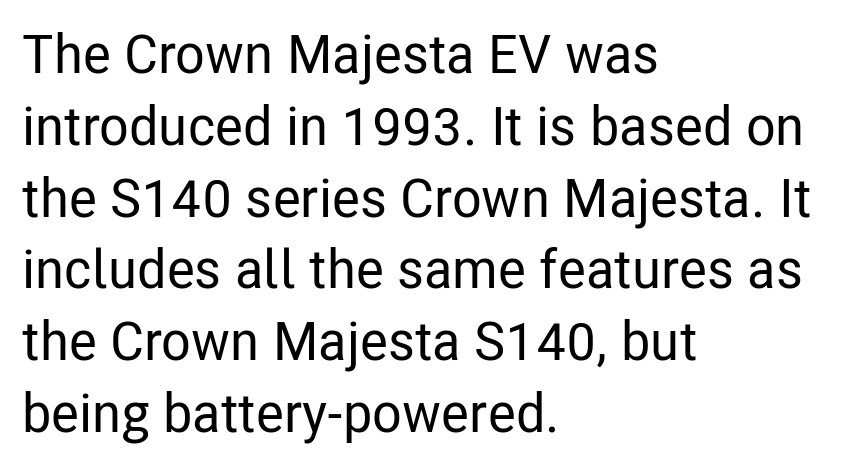
{"serif": "no", "italic": "no", "width": "condensed", "stroke_contrast": "low", "x_height": "medium", "monospaced": "no", "underline": "no", "align": "left", "line_spacing": "normal", "line_spacing_ratio": 1.33, "letter_spacing": "normal", "letter_spacing_em": 0.0, "glyph_px": 54}
